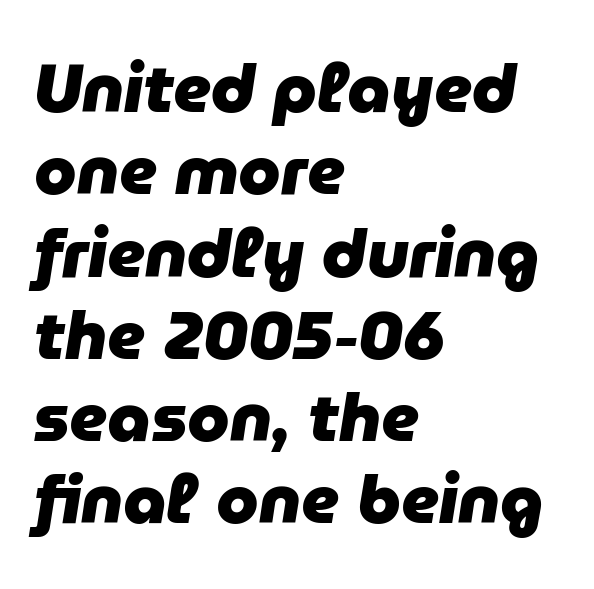
Varying glyph widths throughout — classic text-font behaviour. This sample uses plain, unmodified letter spacing. Descender tails drop into unmarked territory. Italic: yes, the glyphs are oblique.
